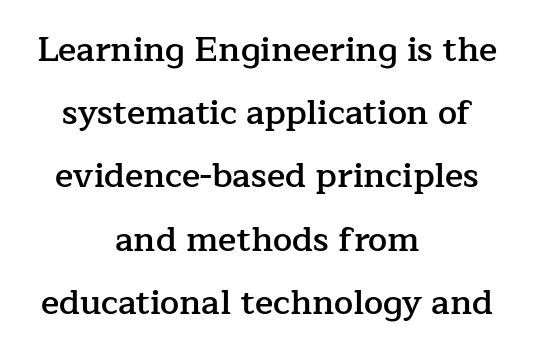
{"serif": "yes", "italic": "no", "bold": "semi", "weight": "semibold", "width": "normal", "stroke_contrast": "low", "x_height": "medium", "monospaced": "no", "underline": "no", "align": "center", "line_spacing_ratio": 1.86, "letter_spacing": "normal", "letter_spacing_em": 0.0, "glyph_px": 34}
